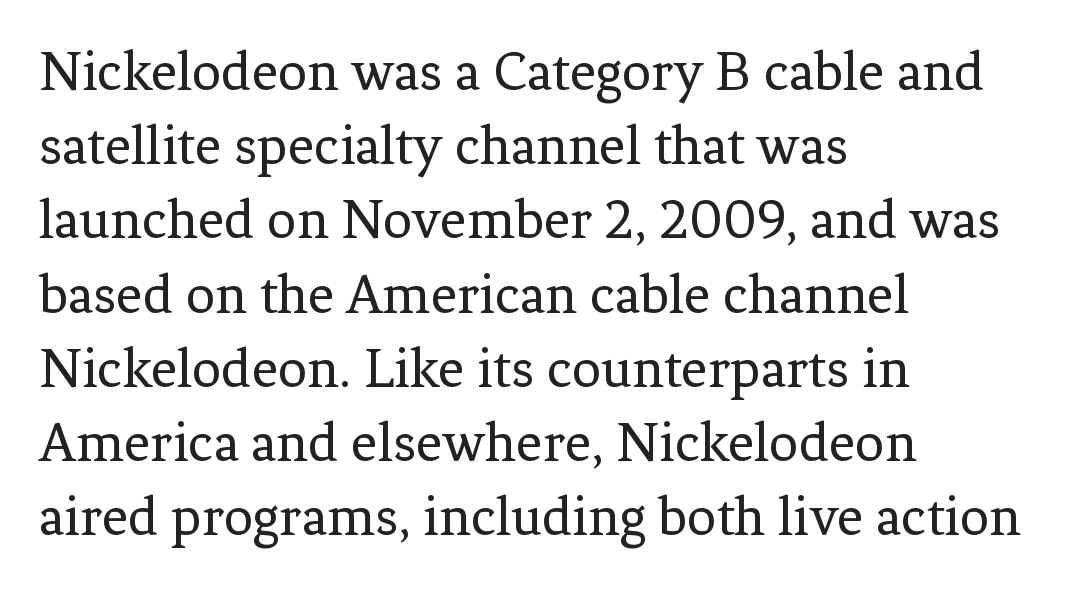
Q: Is the text bold? A: No.
Q: Is the text italic (slanted)? A: No, it is upright.
Q: Is the typeface a serif or a sans-serif typeface? A: Serif.
Q: Is the text underlined? A: No.
Q: How is the paragraph aligned? A: Left-aligned.
Q: Is the spacing between letters normal or unusually wide? A: Normal.
Q: Is the spacing between lines tight, normal or loose? A: Normal.
Q: Width (condensed, normal, or wide)? A: Normal.
Q: Stroke contrast? A: Low.
Q: x-height? A: Medium.
Q: Monospaced? A: No.
